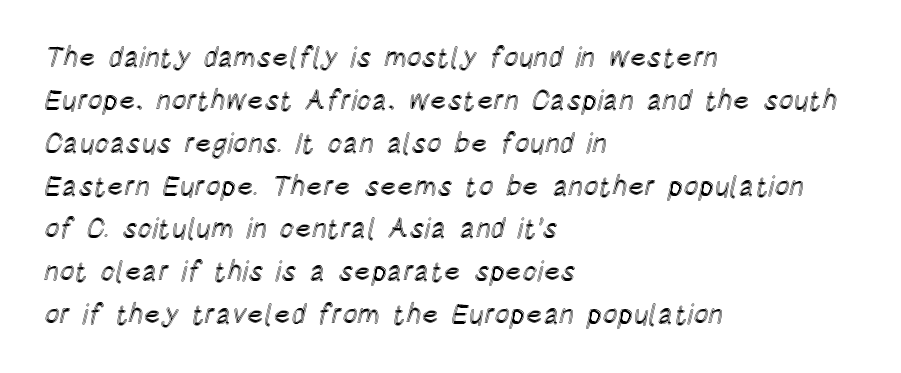
{"width": "condensed", "x_height": "large", "monospaced": "no", "underline": "no", "align": "left", "line_spacing": "normal", "line_spacing_ratio": 1.53, "letter_spacing": "normal", "letter_spacing_em": 0.0, "glyph_px": 28}
